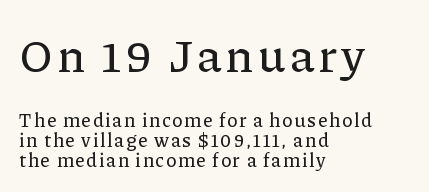
{"serif": "yes", "italic": "no", "width": "normal", "stroke_contrast": "low", "x_height": "medium", "monospaced": "no", "underline": "no", "align": "left", "line_spacing": "tight", "line_spacing_ratio": 1.04, "larger_block": "first", "size_ratio": 2.47, "glyph_px": 47}
